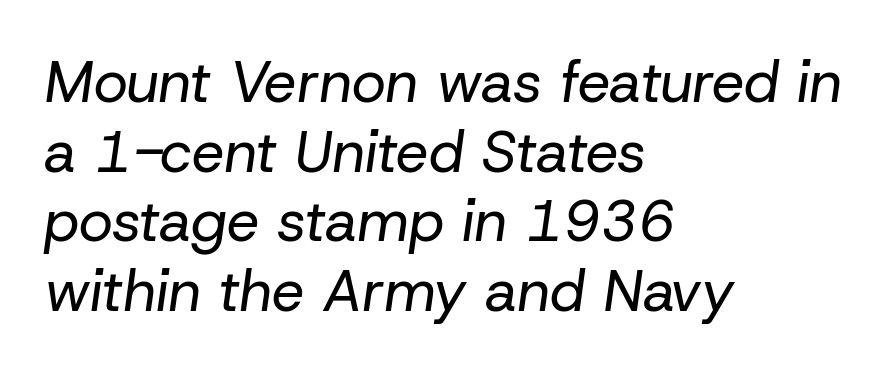
Q: Is the text bold? A: No.
Q: Is the text italic (slanted)? A: Yes, it leans right by about 8 degrees.
Q: Is the text underlined? A: No.
Q: How is the paragraph aligned? A: Left-aligned.
Q: Is the spacing between letters normal or unusually wide? A: Normal.
Q: Width (condensed, normal, or wide)? A: Normal.
Q: Stroke contrast? A: Low.
Q: x-height? A: Medium.
Q: Monospaced? A: No.
